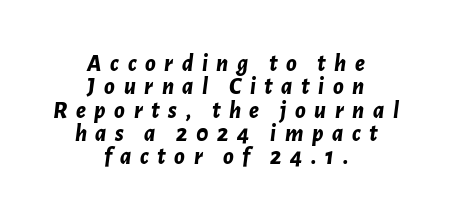
{"italic": "yes", "lean": "right", "slant_degrees": 7, "bold": "yes", "underline": "no", "align": "center", "line_spacing": "tight", "line_spacing_ratio": 0.97, "letter_spacing": "wide", "letter_spacing_em": 0.36, "glyph_px": 24}
